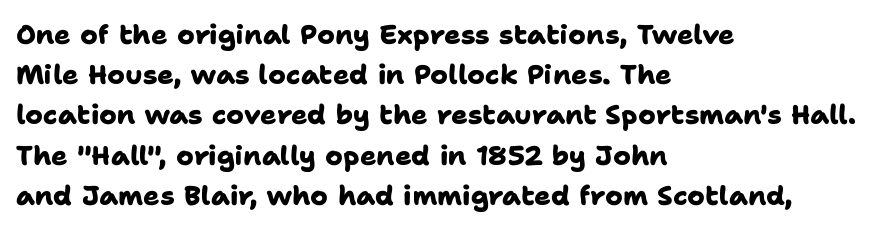
Glyph-to-glyph distance matches everyday printed text. These lines are set flush left with a ragged right edge. Words float on clear page, feet unadorned. Strokes here are thick enough to call this a true bold. The rows are spaced the way most documents space them.
